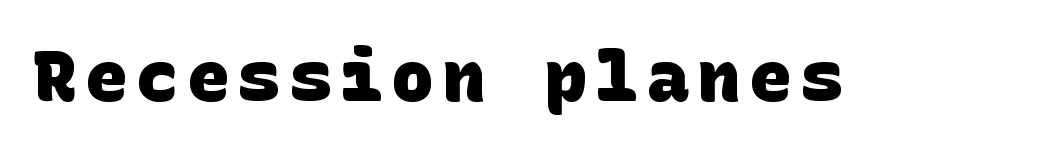
Q: Is the text bold? A: Yes.
Q: Is the typeface a serif or a sans-serif typeface? A: Sans-serif.
Q: Is the text underlined? A: No.
Q: Width (condensed, normal, or wide)? A: Normal.
Q: Stroke contrast? A: Low.
Q: x-height? A: Large.
